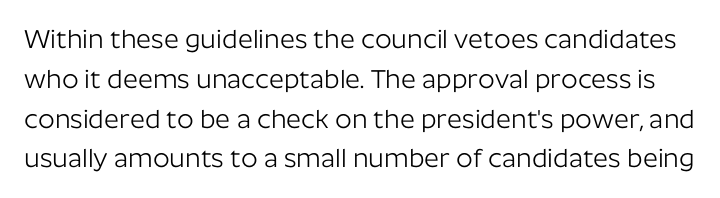
{"italic": "no", "bold": "no", "underline": "no", "line_spacing": "normal", "line_spacing_ratio": 1.53, "letter_spacing": "normal", "letter_spacing_em": 0.0, "glyph_px": 26}
